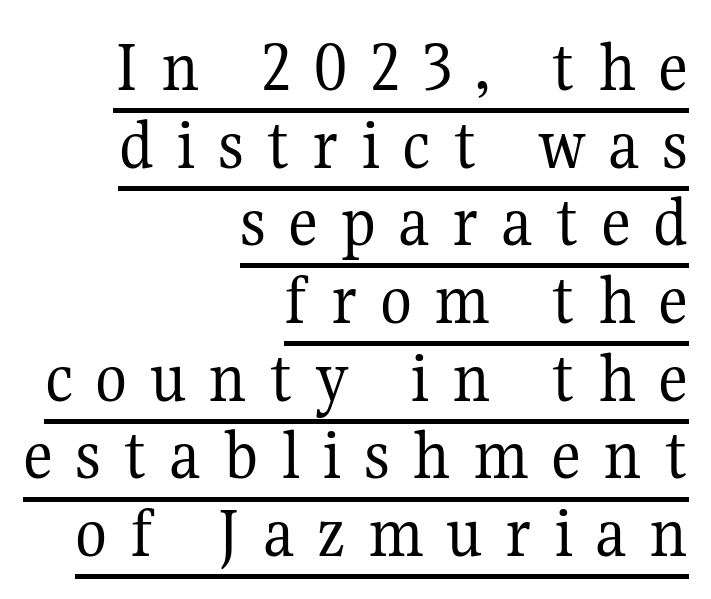
Q: Is the text bold? A: No.
Q: Is the text italic (slanted)? A: No, it is upright.
Q: Is the typeface a serif or a sans-serif typeface? A: Serif.
Q: Is the text underlined? A: Yes.
Q: How is the paragraph aligned? A: Right-aligned.
Q: Is the spacing between letters normal or unusually wide? A: Unusually wide.
Q: Is the spacing between lines tight, normal or loose? A: Tight.
Q: Width (condensed, normal, or wide)? A: Normal.
Q: Stroke contrast? A: Medium.
Q: x-height? A: Medium.
Q: Monospaced? A: No.
